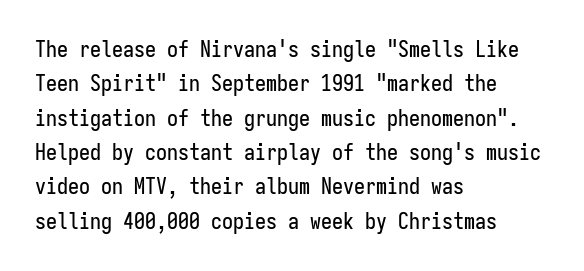
The image shows 22 px text type, upright; set left-aligned, normal line spacing (1.56x), normal letter spacing, not underlined.
